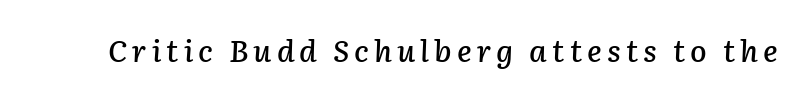
The image shows 30 px text type, italic (leaning right); set not underlined; low stroke contrast and a medium x-height.
